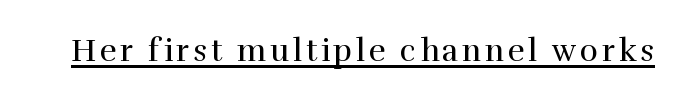
Check the space under the baseline: a stroke is drawn there. I'd call this a serif setting — the letters wear small feet. The strokes are not fattened; the text isn't bold. The passage shown is typed in a proportional face where columns would drift. Posture: upright roman.
